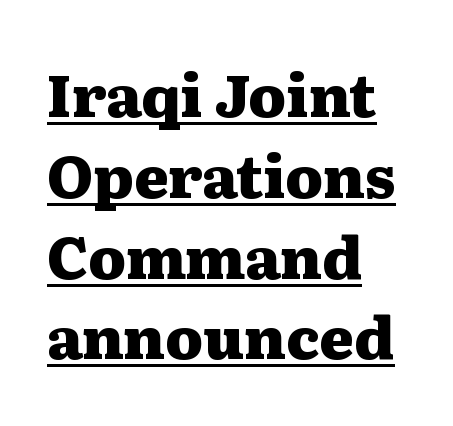
{"serif": "yes", "italic": "no", "bold": "yes", "weight": "heavy", "width": "wide", "stroke_contrast": "medium", "x_height": "medium", "monospaced": "no", "underline": "yes", "align": "left", "line_spacing": "normal", "line_spacing_ratio": 1.37, "letter_spacing": "normal", "letter_spacing_em": 0.0, "glyph_px": 59}
